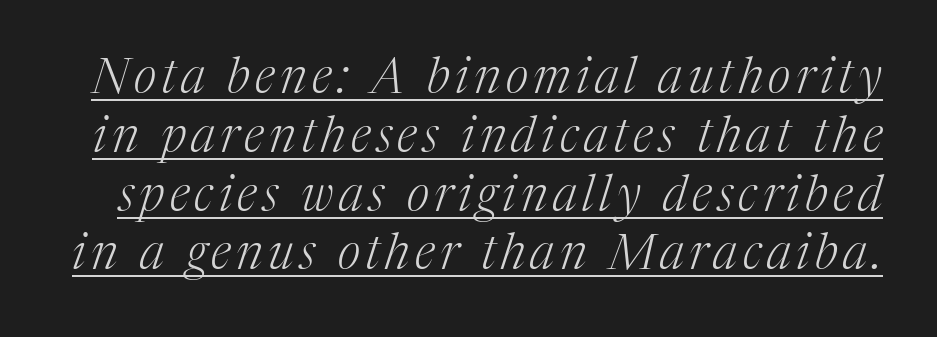
The image shows 49 px light serif type, italic (leaning right); set line spacing 1.2x, underlined; medium stroke contrast and a medium x-height.
